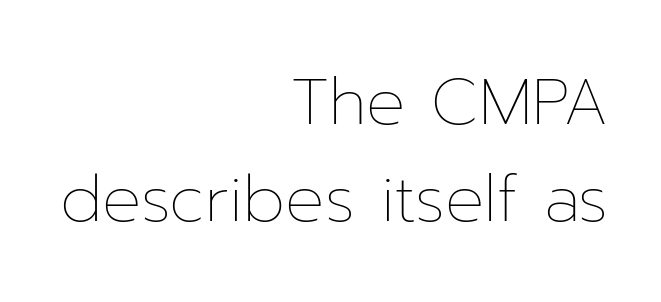
{"italic": "no", "bold": "no", "weight": "thin", "width": "normal", "stroke_contrast": "low", "x_height": "medium", "monospaced": "no", "underline": "no", "align": "right", "line_spacing": "normal", "line_spacing_ratio": 1.49, "letter_spacing": "normal", "letter_spacing_em": 0.0, "glyph_px": 65}
